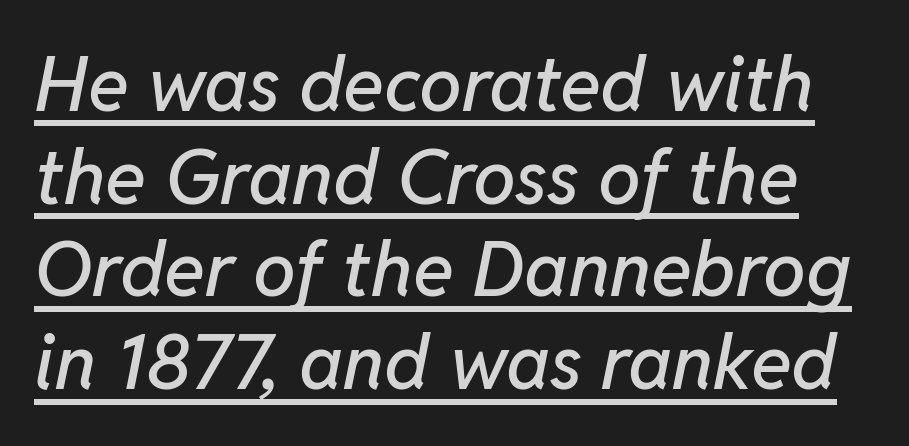
Q: Is the text italic (slanted)? A: Yes, it leans right by about 11 degrees.
Q: Is the text underlined? A: Yes.
Q: Is the spacing between letters normal or unusually wide? A: Normal.
Q: Width (condensed, normal, or wide)? A: Normal.
Q: Stroke contrast? A: Low.
Q: x-height? A: Medium.
Q: Monospaced? A: No.
